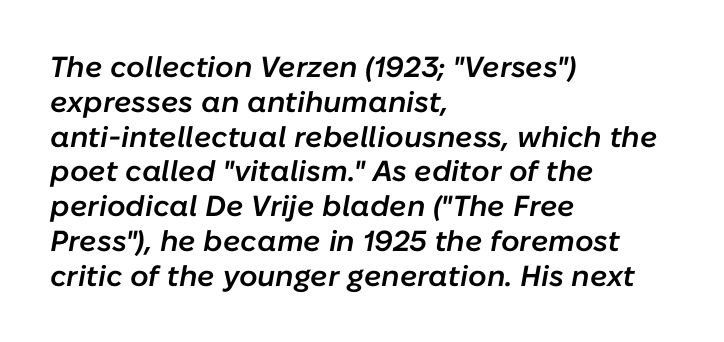
Q: Is the text bold? A: Semi-bold.
Q: Is the text italic (slanted)? A: Yes, it leans right by about 10 degrees.
Q: Is the text underlined? A: No.
Q: How is the paragraph aligned? A: Left-aligned.
Q: Is the spacing between letters normal or unusually wide? A: Normal.
Q: Width (condensed, normal, or wide)? A: Normal.
Q: Stroke contrast? A: Low.
Q: x-height? A: Medium.
Q: Monospaced? A: No.
